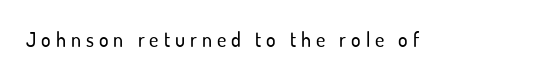
The image shows 20 px text type, upright; set unusually wide letter spacing (+0.25 em), not underlined.
